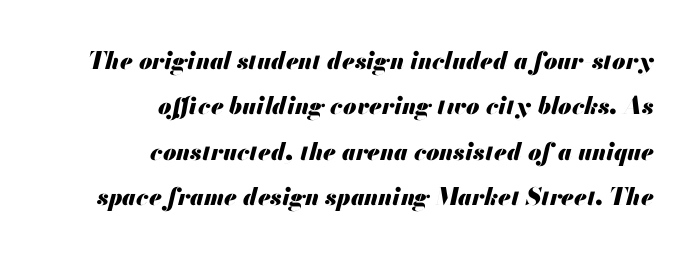
Q: Is the text bold? A: Yes.
Q: Is the text italic (slanted)? A: Yes, it leans right by about 13 degrees.
Q: Is the text underlined? A: No.
Q: How is the paragraph aligned? A: Right-aligned.
Q: Is the spacing between letters normal or unusually wide? A: Normal.
